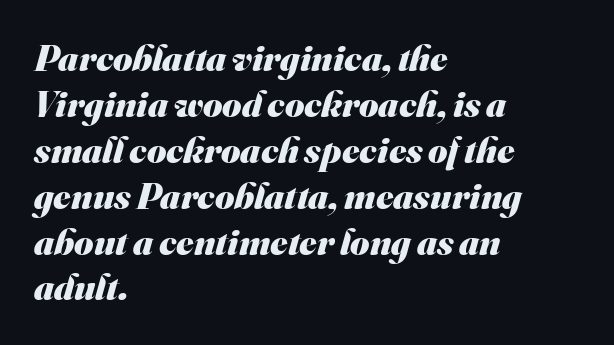
The image shows 37 px heavy sans-serif type; set left-aligned, line spacing 1.24x, normal letter spacing, not underlined; medium stroke contrast and a small x-height.
